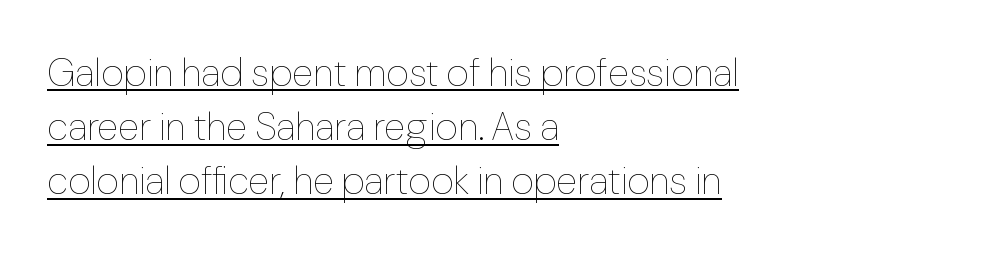
{"italic": "no", "bold": "no", "weight": "thin", "width": "normal", "stroke_contrast": "low", "x_height": "medium", "monospaced": "no", "underline": "yes", "align": "left", "line_spacing": "normal", "line_spacing_ratio": 1.39, "letter_spacing": "normal", "letter_spacing_em": 0.0, "glyph_px": 39}
